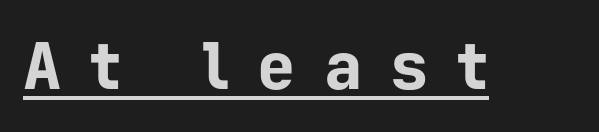
The face used here appears with an underline applied. The rendering uses typewriter-style spacing with identical character cells. Ordinary non-slanted type is in use. Unlike a traditional serif, this face leaves its strokes unadorned. Pretty heavy lettering here — definitely bold.
